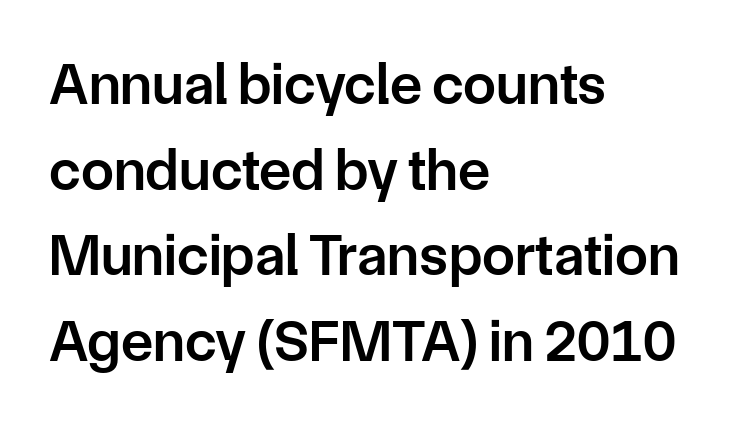
Q: Is the text bold? A: Semi-bold.
Q: Is the text italic (slanted)? A: No, it is upright.
Q: Is the typeface a serif or a sans-serif typeface? A: Sans-serif.
Q: Is the text underlined? A: No.
Q: How is the paragraph aligned? A: Left-aligned.
Q: Is the spacing between letters normal or unusually wide? A: Normal.
Q: Is the spacing between lines tight, normal or loose? A: Normal.
Q: Width (condensed, normal, or wide)? A: Normal.
Q: Stroke contrast? A: Low.
Q: x-height? A: Medium.
Q: Monospaced? A: No.
